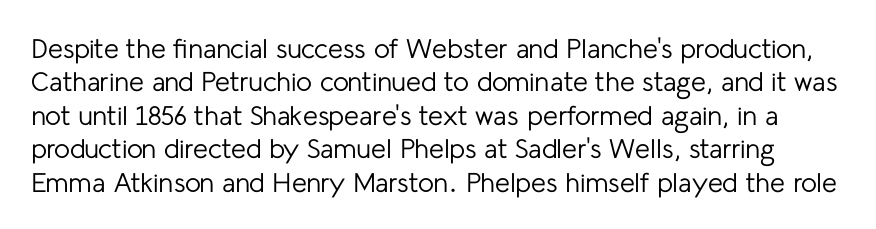
{"italic": "no", "bold": "no", "underline": "no", "line_spacing_ratio": 1.24, "letter_spacing": "normal", "letter_spacing_em": 0.0, "glyph_px": 27}
